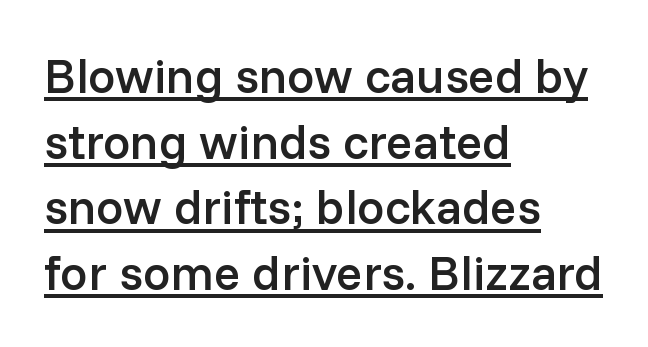
Stroke terminals: plain, sans-serif. Short note: letters normally spaced. Looks like regular typesetting: each glyph gets only the width it needs. Slightly chunky letters — semibold, I'd say, not full bold. Quick note: not italic, upright. Is the block centered? No — it sits flush against the left margin.
